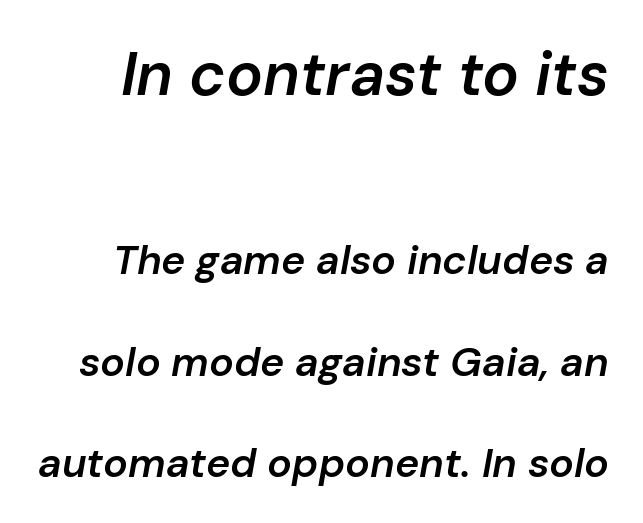
Caption: standard tracking, unaltered. The whole block is typeset with a tilt. Which of the two is more prominent by size? The first, at the top. In terms of leading, this rendering errs on the spacious side. Descenders hang freely into open space. The passage shown is typed in a proportional face where columns would drift.
